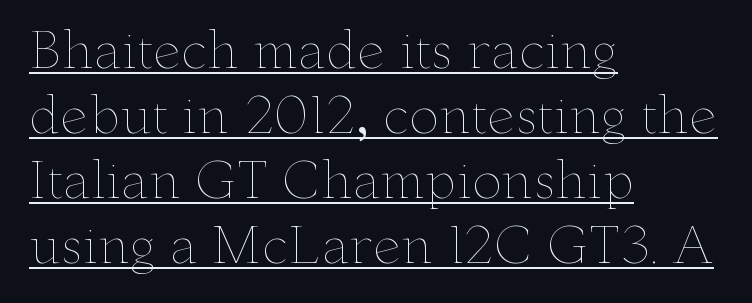
Q: Is the text bold? A: No.
Q: Is the text italic (slanted)? A: No, it is upright.
Q: Is the text underlined? A: Yes.
Q: How is the paragraph aligned? A: Left-aligned.
Q: Is the spacing between letters normal or unusually wide? A: Normal.
Q: Is the spacing between lines tight, normal or loose? A: Normal.
Q: Width (condensed, normal, or wide)? A: Wide.
Q: Stroke contrast? A: Low.
Q: x-height? A: Small.
Q: Monospaced? A: No.
